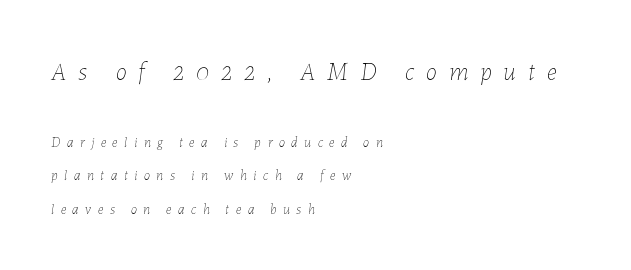
Q: Is the text bold? A: No.
Q: Is the text italic (slanted)? A: Yes, it leans right by about 7 degrees.
Q: Is the text underlined? A: No.
Q: How is the paragraph aligned? A: Left-aligned.
Q: Is the spacing between letters normal or unusually wide? A: Unusually wide.
Q: Is the spacing between lines tight, normal or loose? A: Loose.
Q: Which block of text is set in a larger size, the first (top) or the second (bottom)? A: The first (top) one.
